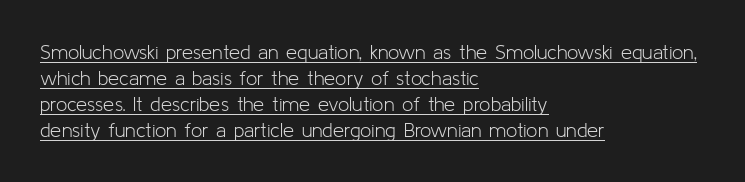
{"italic": "no", "bold": "no", "underline": "yes", "align": "left", "line_spacing": "normal", "line_spacing_ratio": 1.3, "letter_spacing": "normal", "letter_spacing_em": 0.0, "glyph_px": 20}
